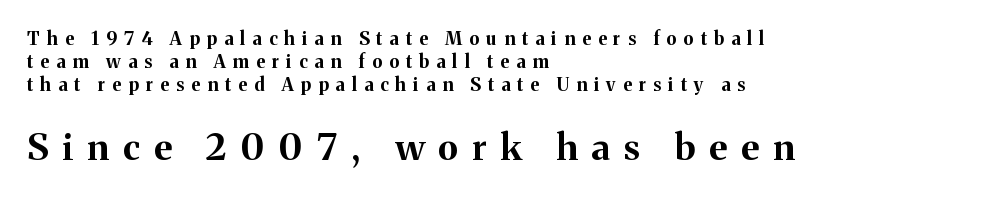
{"serif": "yes", "italic": "no", "bold": "yes", "weight": "bold", "width": "normal", "stroke_contrast": "medium", "x_height": "medium", "monospaced": "no", "underline": "no", "align": "left", "line_spacing": "normal", "line_spacing_ratio": 1.27, "letter_spacing": "wide", "letter_spacing_em": 0.4, "larger_block": "second", "size_ratio": 2.0, "glyph_px": 36}
